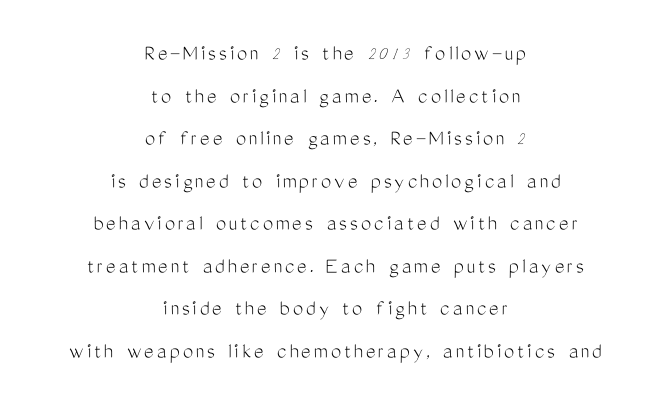
{"italic": "no", "bold": "no", "underline": "no", "align": "center", "line_spacing_ratio": 1.85, "glyph_px": 23}
